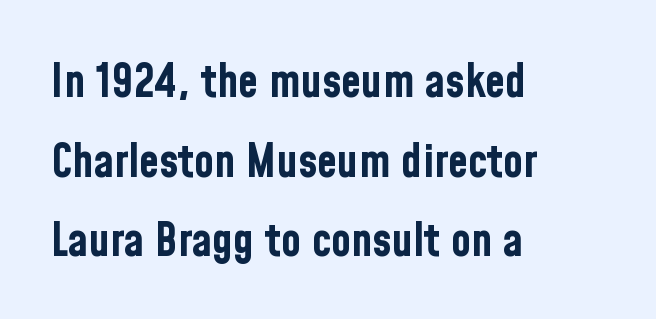
The image shows 46 px bold, condensed sans-serif type, upright; set left-aligned, line spacing 1.73x, normal letter spacing, not underlined; low stroke contrast and a medium x-height.
